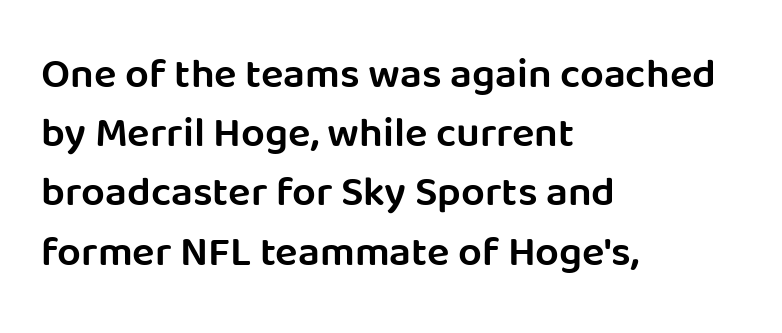
The image shows 42 px semibold sans-serif type, upright; set left-aligned, normal line spacing (1.41x), normal letter spacing, not underlined; low stroke contrast and a large x-height.
